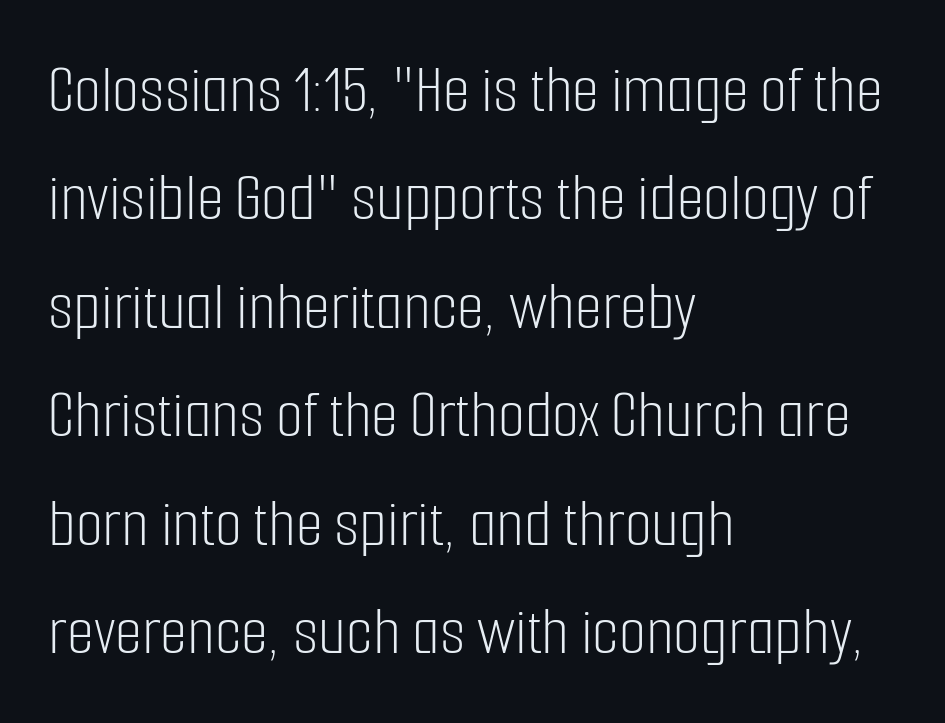
The image shows 70 px light, condensed sans-serif type, upright; set left-aligned, normal line spacing (1.55x), normal letter spacing, not underlined; low stroke contrast and a medium x-height.
